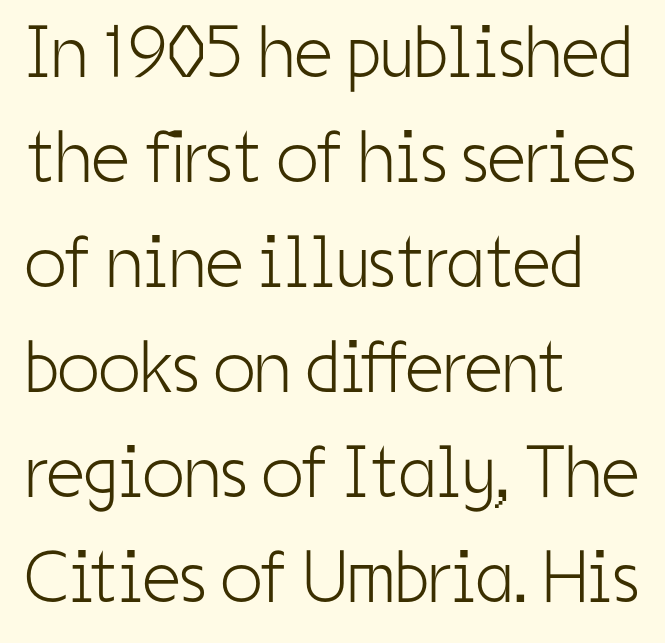
Varying glyph widths throughout — classic text-font behaviour. The letters stand upright; this is a roman face. Vertical spacing — default. This rendering employs a face without finishing strokes, i.e., a sans-serif.
